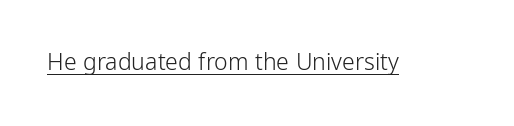
{"italic": "no", "bold": "no", "underline": "yes", "letter_spacing": "normal", "letter_spacing_em": 0.0, "glyph_px": 23}
